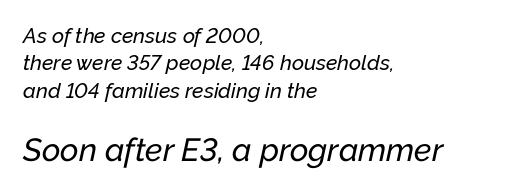
The image shows 32 px text type, italic (leaning right); set left-aligned, normal line spacing (1.3x), normal letter spacing, not underlined; the second (bottom) block is 1.52x larger; low stroke contrast and a medium x-height.
